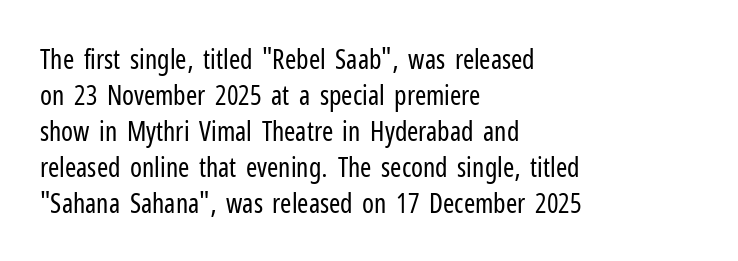
A clean baseline with only descenders dipping below it. The letters stand upright; this is a roman face. The letterforms sit shoulder to shoulder at normal distance. The compositor pushed each line to the left boundary.
